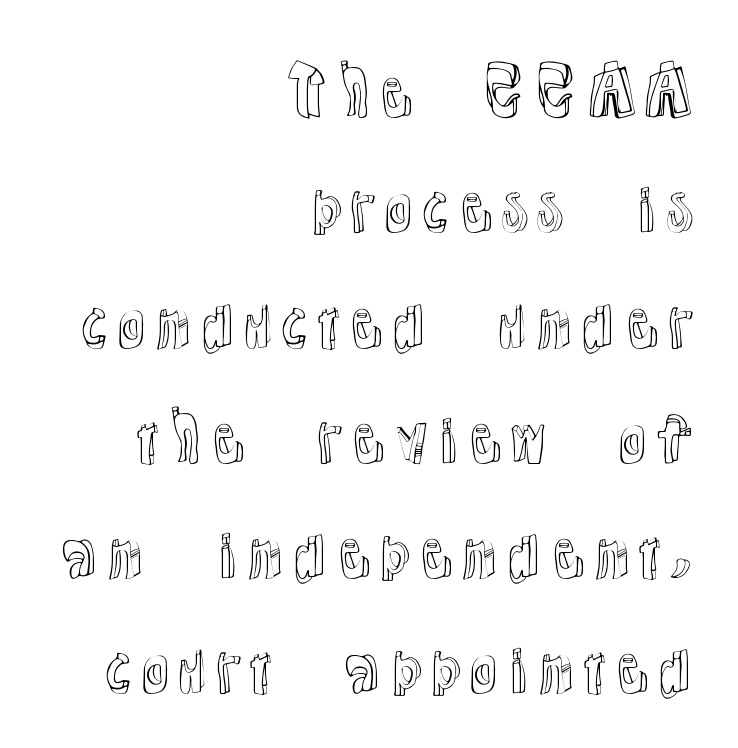
The image shows 63 px text type, upright; set right-aligned, line spacing 1.83x, normal letter spacing, not underlined; a medium x-height.
